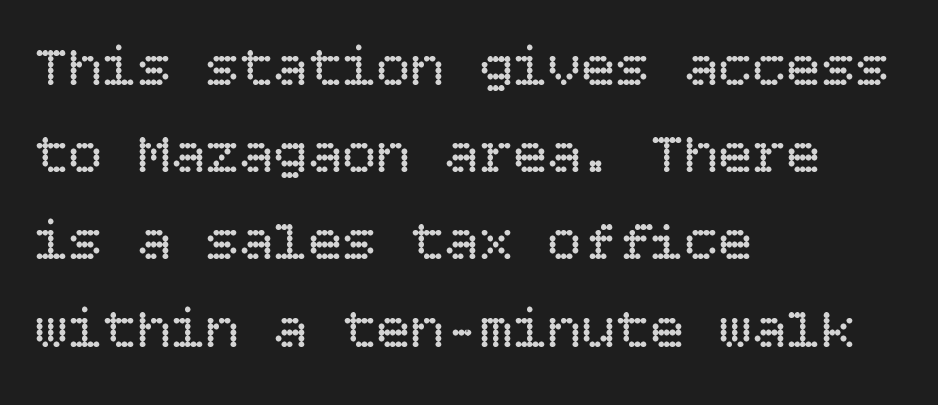
The image shows 57 px regular-weight type, upright; set left-aligned, normal line spacing (1.53x), normal letter spacing, not underlined; low stroke contrast and a large x-height.
